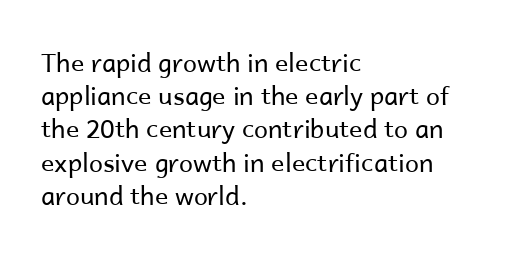
The image shows 25 px text type, upright; set left-aligned, normal line spacing (1.33x), normal letter spacing, not underlined.
